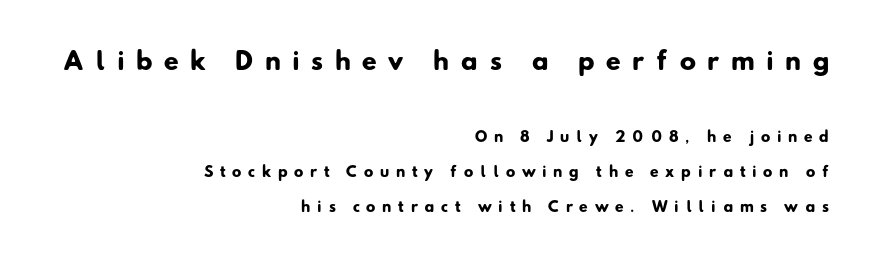
The image shows 24 px bold type; set right-aligned, loose line spacing (2.49x), unusually wide letter spacing (+0.48 em), not underlined; the first (top) block is 1.71x larger.
